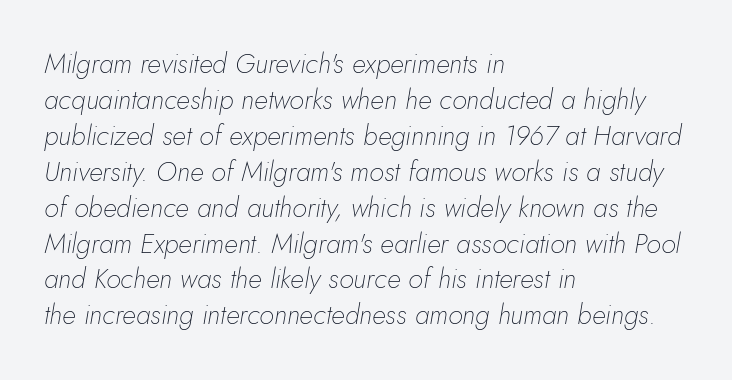
Standard letterfit; no display-style spreading of the glyphs. The rag falls on the right side of this text block. Slanted lettering throughout. No extra ink here — the face is not bold. Nobody drew a line under any word here.
